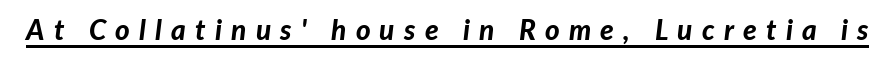
{"italic": "yes", "lean": "right", "slant_degrees": 7, "bold": "yes", "weight": "bold", "width": "normal", "stroke_contrast": "low", "x_height": "medium", "monospaced": "no", "underline": "yes", "letter_spacing": "wide", "letter_spacing_em": 0.33, "glyph_px": 28}
